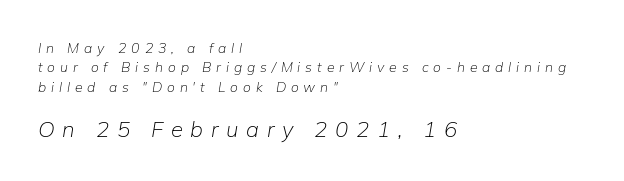
The image shows 22 px text type, italic (leaning right); set left-aligned, normal line spacing (1.38x), unusually wide letter spacing (+0.35 em), not underlined; the second (bottom) block is 1.57x larger.
